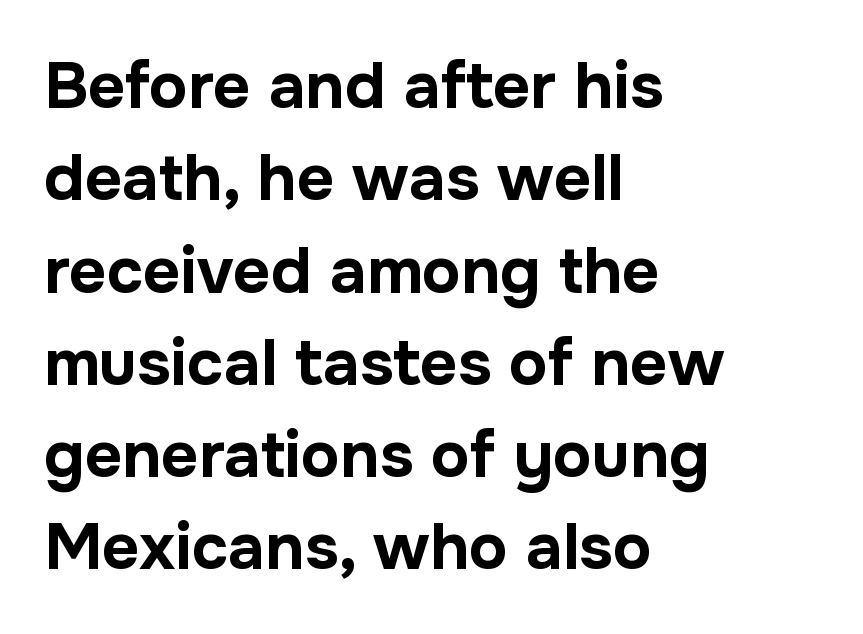
Q: Is the text bold? A: Yes.
Q: Is the text italic (slanted)? A: No, it is upright.
Q: Is the typeface a serif or a sans-serif typeface? A: Sans-serif.
Q: Is the text underlined? A: No.
Q: How is the paragraph aligned? A: Left-aligned.
Q: Is the spacing between letters normal or unusually wide? A: Normal.
Q: Is the spacing between lines tight, normal or loose? A: Normal.
Q: Width (condensed, normal, or wide)? A: Normal.
Q: Stroke contrast? A: Low.
Q: x-height? A: Medium.
Q: Monospaced? A: No.
